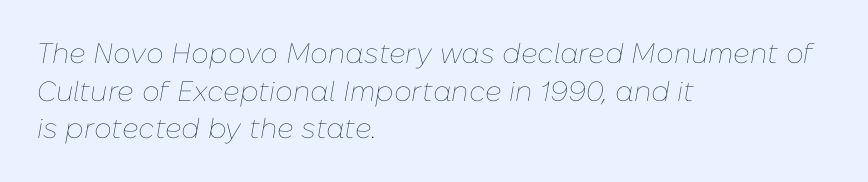
Honestly, the letter spacing is just normal — you wouldn't notice it. Is the stroke heavy? The answer is a plain regular-or-lighter. Would a proofreader flag this as italicized? Yes. This sample keeps an unexceptional amount of space between lines.
